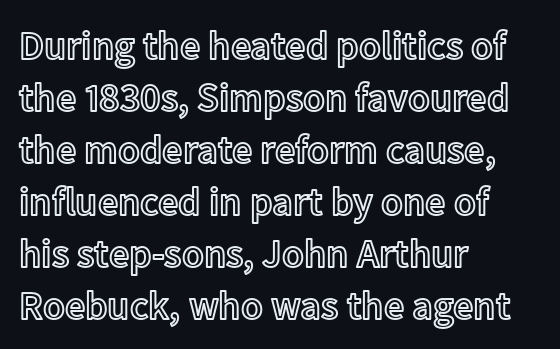
Q: Is the text italic (slanted)? A: No, it is upright.
Q: Is the text underlined? A: No.
Q: How is the paragraph aligned? A: Left-aligned.
Q: Is the spacing between letters normal or unusually wide? A: Normal.
Q: Is the spacing between lines tight, normal or loose? A: Normal.
Q: Width (condensed, normal, or wide)? A: Normal.
Q: x-height? A: Medium.
Q: Monospaced? A: No.
